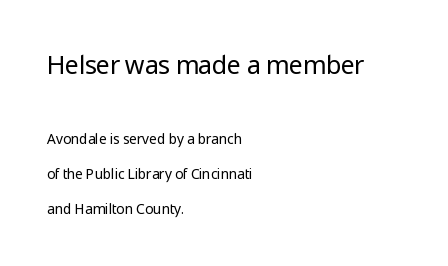
{"italic": "no", "bold": "no", "underline": "no", "align": "left", "line_spacing": "loose", "line_spacing_ratio": 2.49, "letter_spacing": "normal", "letter_spacing_em": 0.0, "larger_block": "first", "size_ratio": 1.79, "glyph_px": 25}
